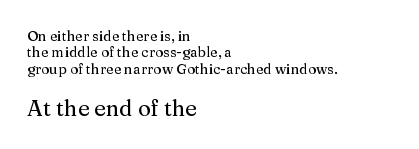
{"italic": "no", "underline": "no", "align": "left", "line_spacing_ratio": 1.17, "letter_spacing": "normal", "letter_spacing_em": 0.0, "larger_block": "second", "size_ratio": 1.57, "glyph_px": 22}
